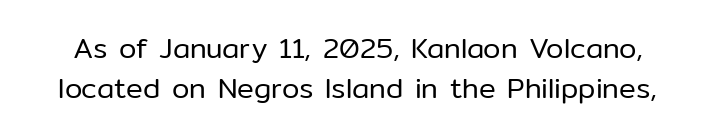
Is the letter spacing exaggerated? No — it looks like the ordinary default. Stroke terminals: plain, sans-serif. Upright lettering throughout. The font is comparable to plain body text, perhaps lighter. Unmarked baselines from the first word to the last. The designer left line spacing at the default.
